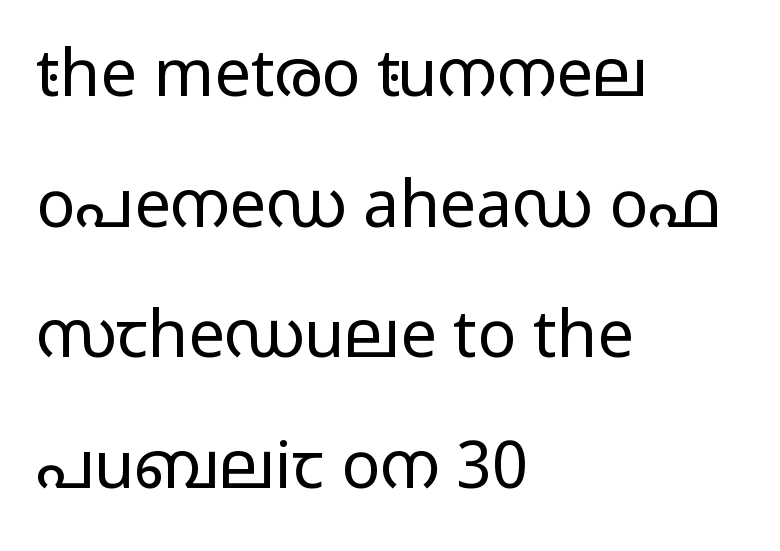
{"serif": "no", "italic": "no", "bold": "no", "weight": "regular", "width": "wide", "stroke_contrast": "low", "x_height": "medium", "monospaced": "no", "underline": "no", "align": "left", "line_spacing": "loose", "line_spacing_ratio": 2.01, "letter_spacing": "normal", "letter_spacing_em": 0.0, "glyph_px": 65}
